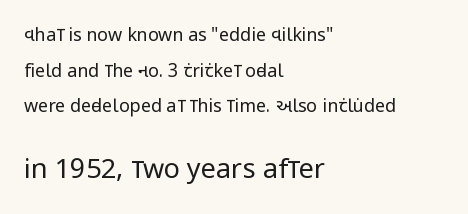
Q: Is the text bold? A: No.
Q: Is the text italic (slanted)? A: No, it is upright.
Q: Is the text underlined? A: No.
Q: How is the paragraph aligned? A: Left-aligned.
Q: Is the spacing between letters normal or unusually wide? A: Normal.
Q: Is the spacing between lines tight, normal or loose? A: Loose.
Q: Which block of text is set in a larger size, the first (top) or the second (bottom)? A: The second (bottom) one.
